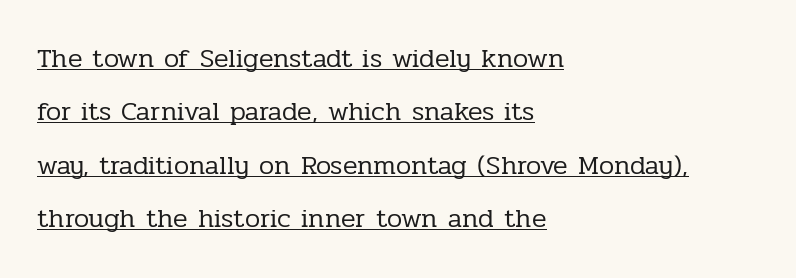
The image shows 27 px text type, upright; set left-aligned, loose line spacing (1.98x), normal letter spacing, underlined.
